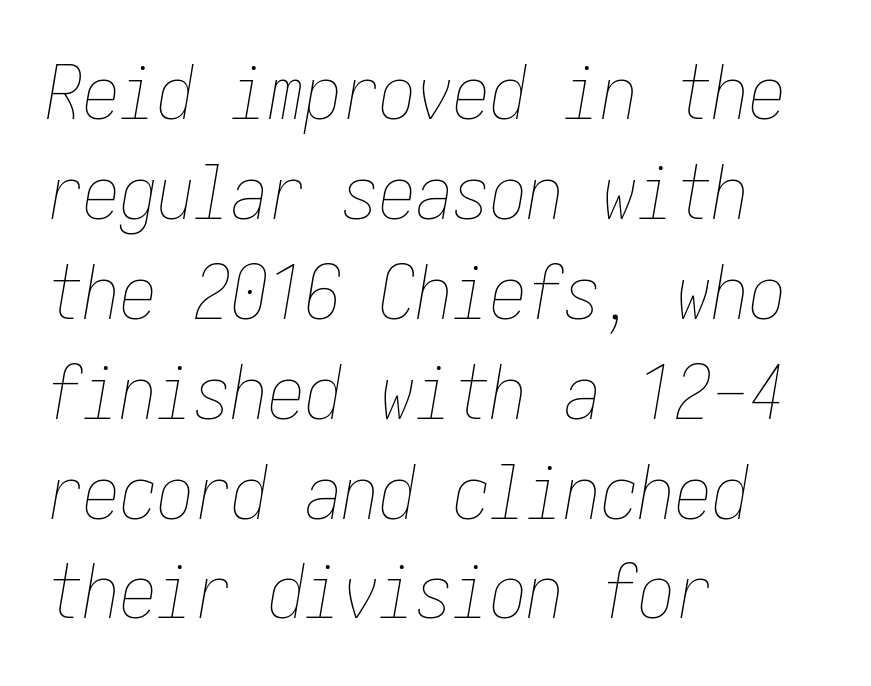
Q: Is the text bold? A: No.
Q: Is the text italic (slanted)? A: Yes, it leans right by about 10 degrees.
Q: Is the text underlined? A: No.
Q: How is the paragraph aligned? A: Left-aligned.
Q: Is the spacing between letters normal or unusually wide? A: Normal.
Q: Is the spacing between lines tight, normal or loose? A: Normal.
Q: Width (condensed, normal, or wide)? A: Condensed.
Q: Stroke contrast? A: Low.
Q: x-height? A: Medium.
